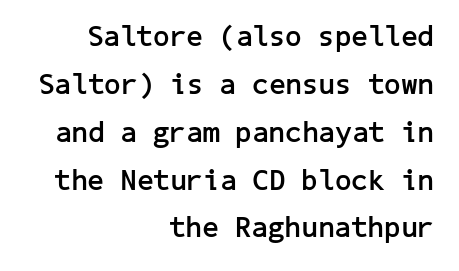
Each row of text sits above clean, open space. Summary of weight: heavy, a full bold. Short note: letters normally spaced. The typesetter chose a ragged-left arrangement here. Letterform terminals end flat and unadorned throughout the passage. A typesetter would call this leading conventional body-copy spacing.
